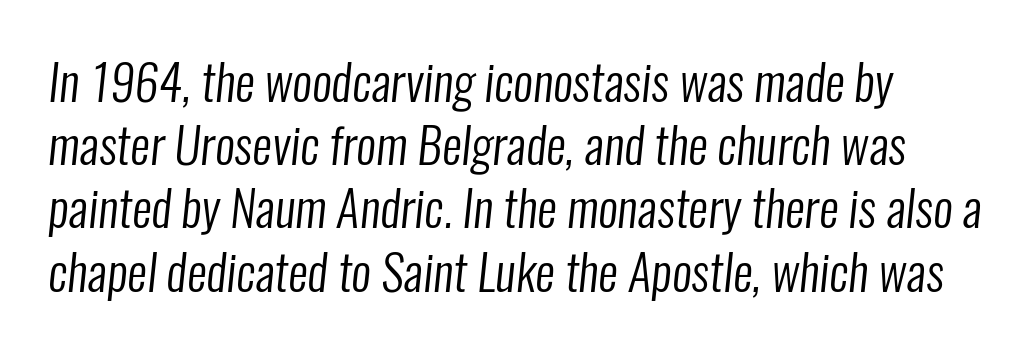
Q: Is the text bold? A: No.
Q: Is the typeface a serif or a sans-serif typeface? A: Sans-serif.
Q: Is the text underlined? A: No.
Q: How is the paragraph aligned? A: Left-aligned.
Q: Is the spacing between letters normal or unusually wide? A: Normal.
Q: Is the spacing between lines tight, normal or loose? A: Normal.
Q: Width (condensed, normal, or wide)? A: Condensed.
Q: Stroke contrast? A: Low.
Q: x-height? A: Medium.
Q: Monospaced? A: No.
